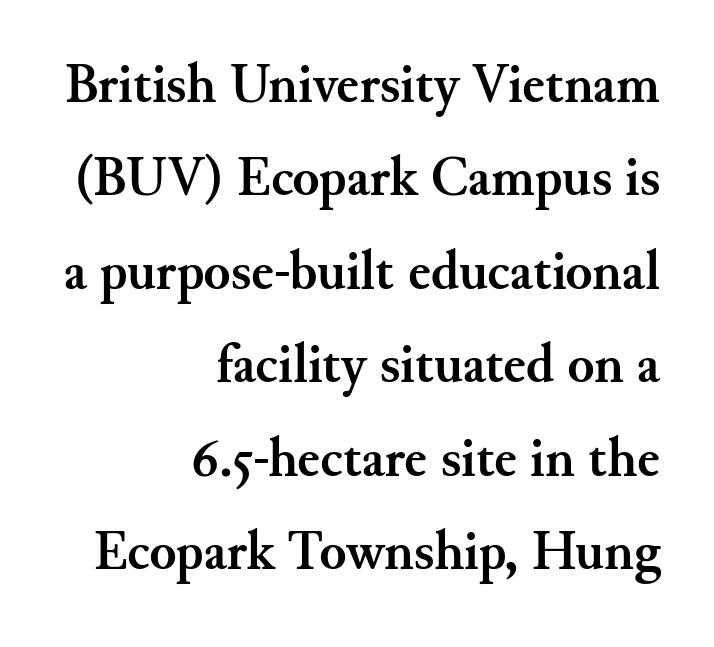
{"serif": "yes", "italic": "no", "bold": "yes", "weight": "semibold", "width": "normal", "stroke_contrast": "medium", "x_height": "small", "monospaced": "no", "underline": "no", "align": "right", "line_spacing": "normal", "line_spacing_ratio": 1.7, "letter_spacing": "normal", "letter_spacing_em": 0.0, "glyph_px": 55}
